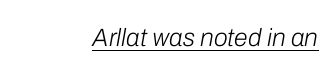
Q: Is the text bold? A: No.
Q: Is the text italic (slanted)? A: Yes, it leans right by about 10 degrees.
Q: Is the text underlined? A: Yes.
Q: Is the spacing between letters normal or unusually wide? A: Normal.
